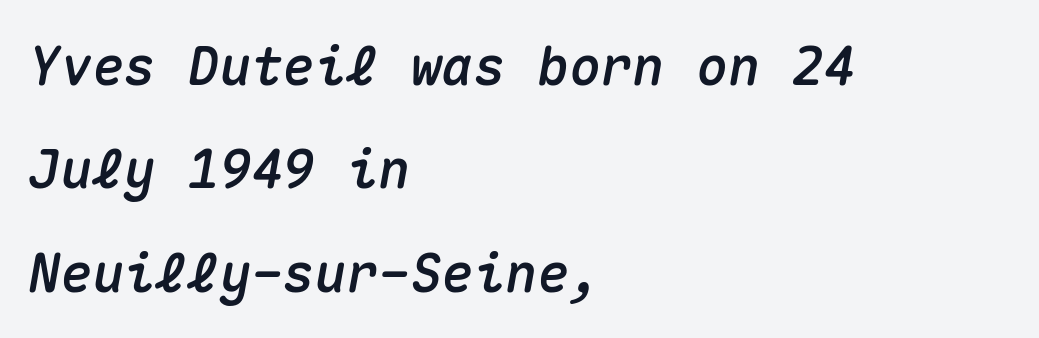
Q: Is the text italic (slanted)? A: Yes, it leans right by about 10 degrees.
Q: Is the text underlined? A: No.
Q: How is the paragraph aligned? A: Left-aligned.
Q: Is the spacing between letters normal or unusually wide? A: Normal.
Q: Is the spacing between lines tight, normal or loose? A: Loose.
Q: Width (condensed, normal, or wide)? A: Normal.
Q: Stroke contrast? A: Medium.
Q: x-height? A: Medium.
Q: Monospaced? A: Yes.
